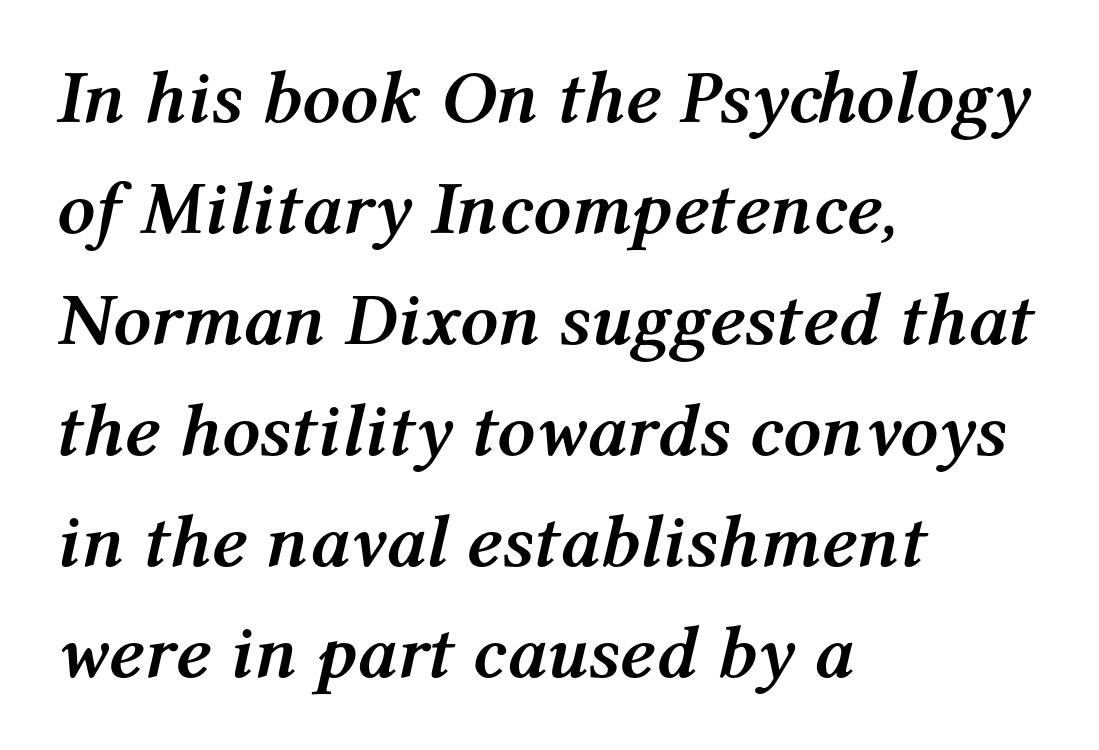
The passage shown stacks its lines at a standard gap. The lines in this sample share a left origin and differ only in where they stop. Heavy-handed strokes throughout: this text is bold. Look at the tracking — it's just the regular setting, nothing added. Here the designer chose a conventional face with non-uniform glyph widths.
